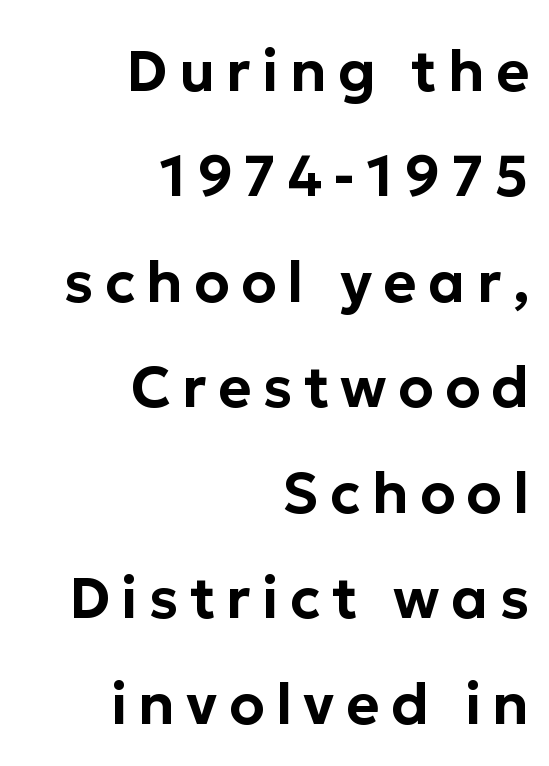
The image shows 57 px sans-serif type, upright; set right-aligned, line spacing 1.85x, unusually wide letter spacing (+0.2 em), not underlined; low stroke contrast and a medium x-height.
